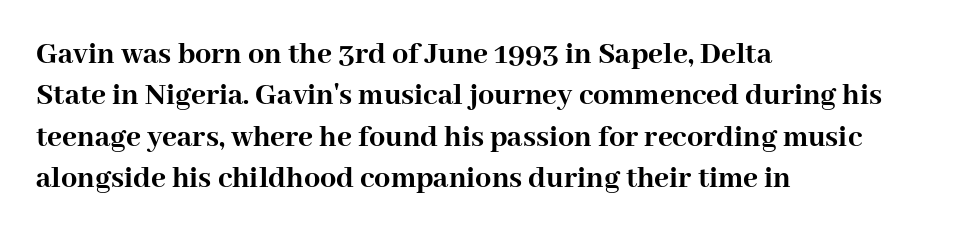
Q: Is the text bold? A: Yes.
Q: Is the text italic (slanted)? A: No, it is upright.
Q: Is the typeface a serif or a sans-serif typeface? A: Serif.
Q: Is the text underlined? A: No.
Q: How is the paragraph aligned? A: Left-aligned.
Q: Is the spacing between letters normal or unusually wide? A: Normal.
Q: Is the spacing between lines tight, normal or loose? A: Normal.
Q: Width (condensed, normal, or wide)? A: Normal.
Q: Stroke contrast? A: High.
Q: x-height? A: Medium.
Q: Monospaced? A: No.
